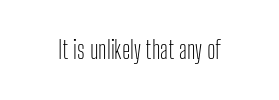
The image shows 24 px text type, upright; set normal letter spacing, not underlined.
